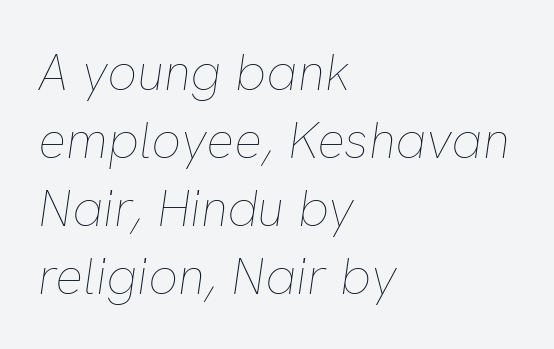
The image shows 52 px thin type, italic (leaning right); set left-aligned, normal line spacing (1.31x), normal letter spacing, not underlined; low stroke contrast and a medium x-height.
